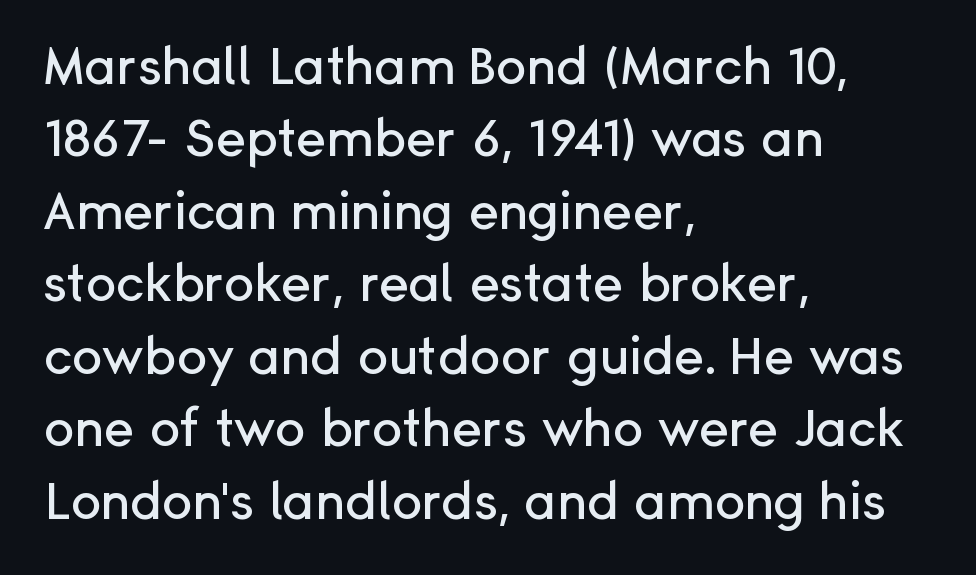
This is sans-serif lettering, the kind often seen on screens and signage. Do the characters align in a grid? No, the font is proportional. Students, observe: this is what conventionally led text looks like. Check under the words: just untouched page.
